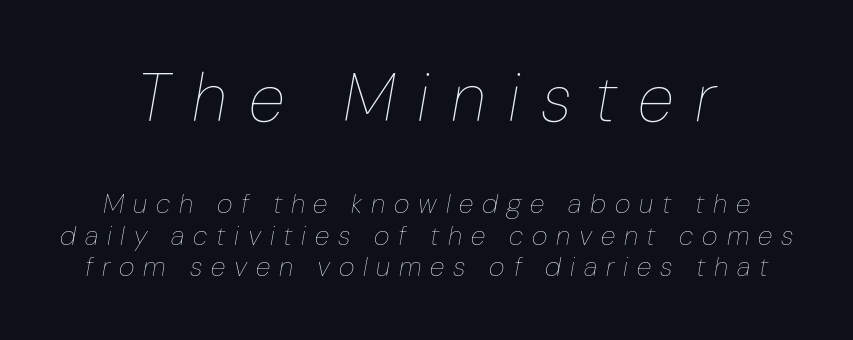
{"italic": "yes", "lean": "right", "slant_degrees": 10, "bold": "no", "weight": "thin", "width": "normal", "stroke_contrast": "low", "x_height": "medium", "monospaced": "no", "underline": "no", "line_spacing_ratio": 1.17, "letter_spacing": "wide", "letter_spacing_em": 0.33, "larger_block": "first", "size_ratio": 2.48, "glyph_px": 67}
